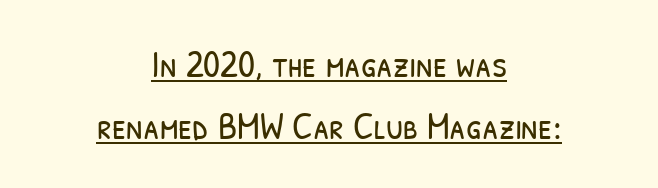
Q: Is the text bold? A: No.
Q: Is the typeface a serif or a sans-serif typeface? A: Sans-serif.
Q: Is the text underlined? A: Yes.
Q: How is the paragraph aligned? A: Centered.
Q: Is the spacing between letters normal or unusually wide? A: Normal.
Q: Is the spacing between lines tight, normal or loose? A: Normal.
Q: Width (condensed, normal, or wide)? A: Condensed.
Q: Stroke contrast? A: Low.
Q: x-height? A: Medium.
Q: Monospaced? A: No.
